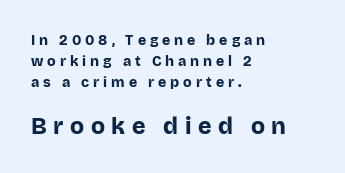
{"italic": "no", "bold": "yes", "underline": "no", "align": "left", "line_spacing": "normal", "line_spacing_ratio": 1.5, "letter_spacing": "wide", "letter_spacing_em": 0.28, "larger_block": "second", "size_ratio": 1.64, "glyph_px": 23}
